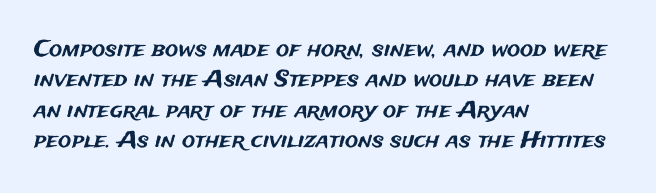
Descenders are the only things crossing below the line. The paragraph has a hard left edge and a soft right edge. Nothing unusual about the tracking: characters are spaced as the font intends. Vertically, the passage feels balanced, rows spaced as you'd expect.
